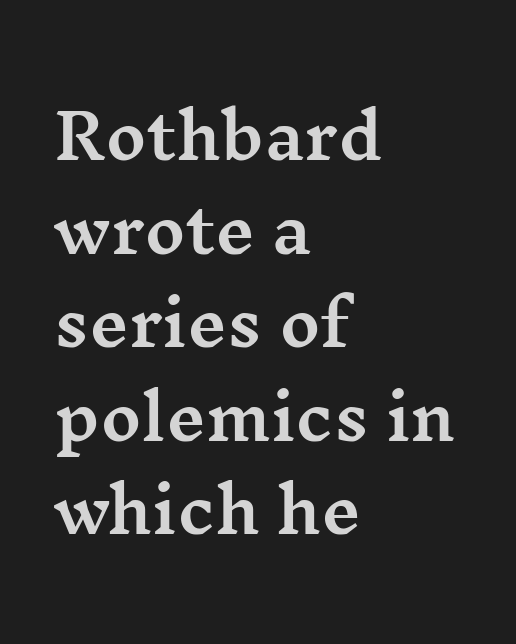
The text block is weighted toward the left margin, trailing off unevenly rightward. Note the varied advance widths — an 'i' is clearly narrower than an 'm'. Each word holds together tightly as a unit, with standard inter-letter gaps. When letters stand straight like this, we call the style roman or upright. The type family on display is of the serif kind.
